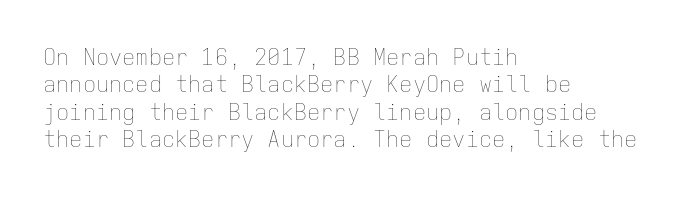
The image shows 22 px text type, upright; set left-aligned, line spacing 1.24x, normal letter spacing, not underlined.
